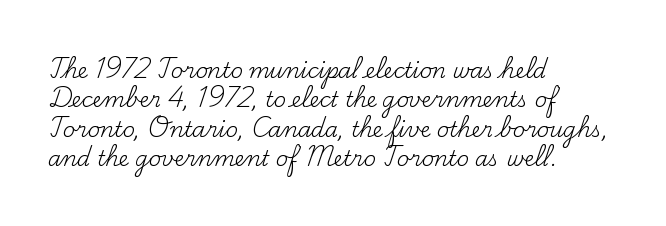
{"bold": "no", "underline": "no", "align": "left", "line_spacing": "normal", "line_spacing_ratio": 1.4, "letter_spacing": "normal", "letter_spacing_em": 0.0, "glyph_px": 21}
